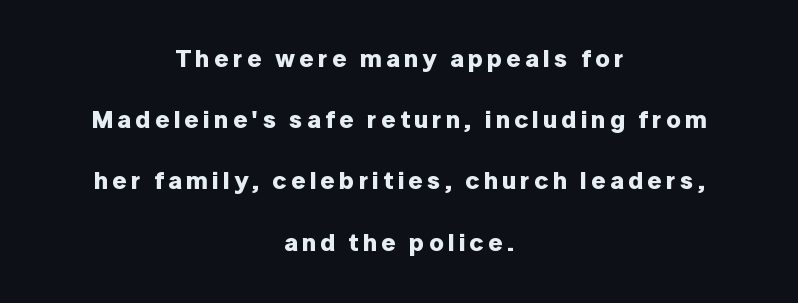
Q: Is the text bold? A: Yes.
Q: Is the text italic (slanted)? A: No, it is upright.
Q: Is the text underlined? A: No.
Q: How is the paragraph aligned? A: Centered.
Q: Is the spacing between lines tight, normal or loose? A: Loose.
